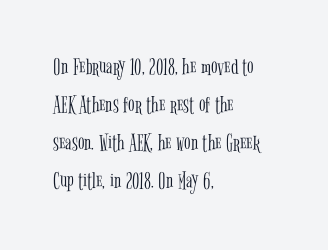
The image shows 24 px text type, upright; set left-aligned, normal line spacing (1.59x), normal letter spacing, not underlined.
